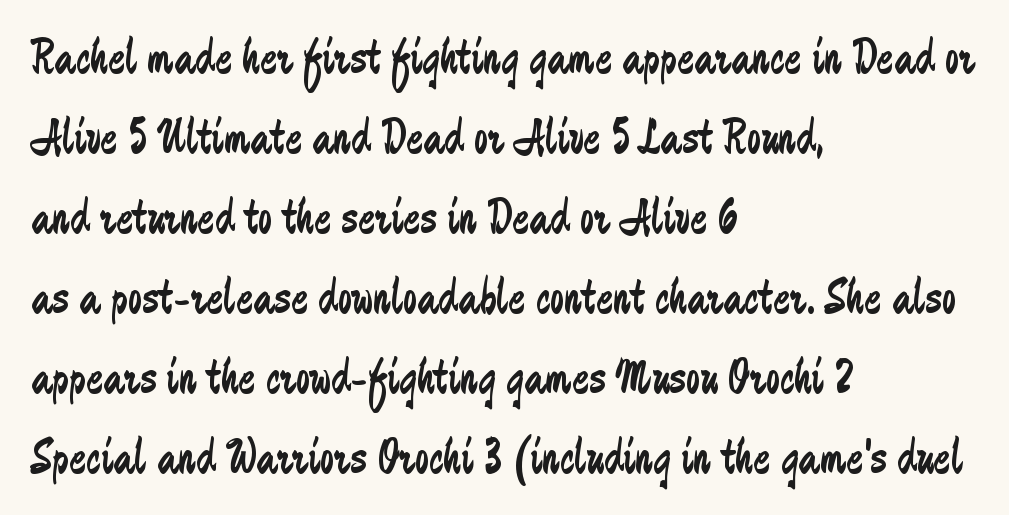
{"serif": "no", "bold": "no", "weight": "regular", "width": "condensed", "stroke_contrast": "low", "x_height": "medium", "monospaced": "no", "underline": "no", "align": "left", "line_spacing": "normal", "line_spacing_ratio": 1.57, "letter_spacing": "normal", "letter_spacing_em": 0.0, "glyph_px": 51}
